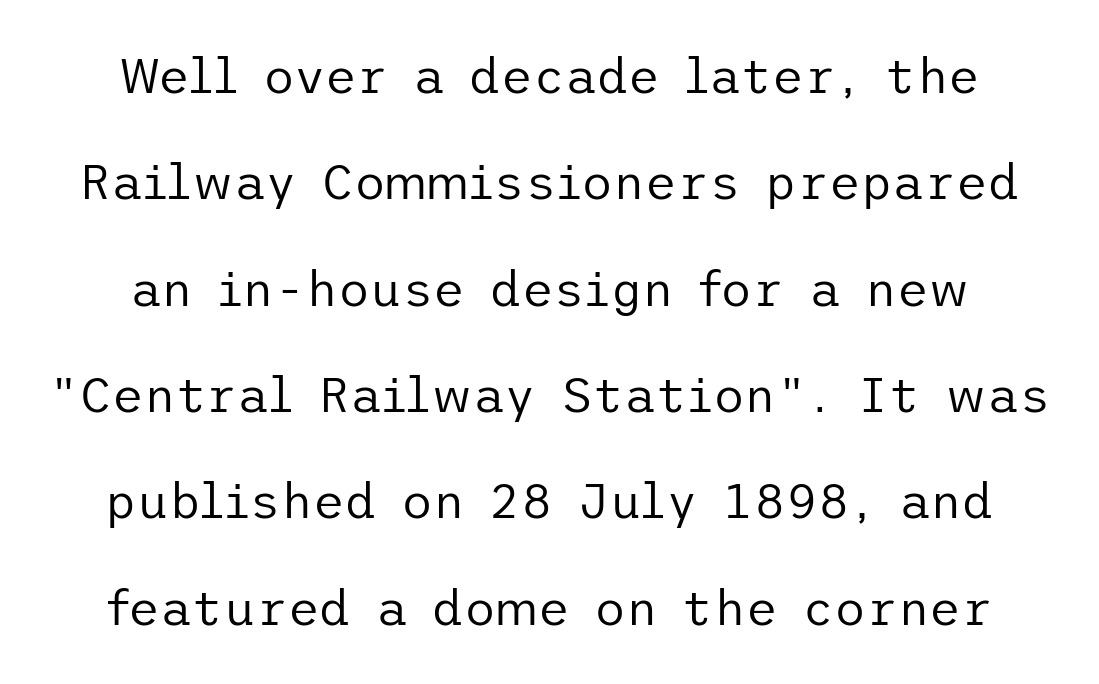
The image shows 49 px regular-weight sans-serif type, upright; set loose line spacing (2.17x), normal letter spacing, not underlined; low stroke contrast and a medium x-height.
